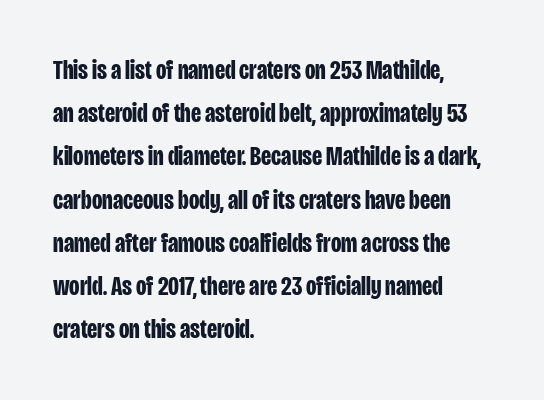
The image shows 27 px bold type, upright; set left-aligned, normal line spacing (1.6x), normal letter spacing, not underlined.
